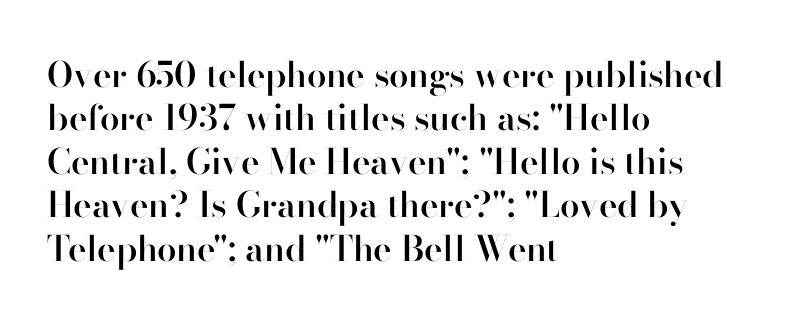
{"serif": "no", "italic": "no", "bold": "semi", "weight": "semibold", "width": "normal", "stroke_contrast": "high", "x_height": "small", "monospaced": "no", "underline": "no", "align": "left", "line_spacing_ratio": 1.24, "letter_spacing": "normal", "letter_spacing_em": 0.0, "glyph_px": 35}
